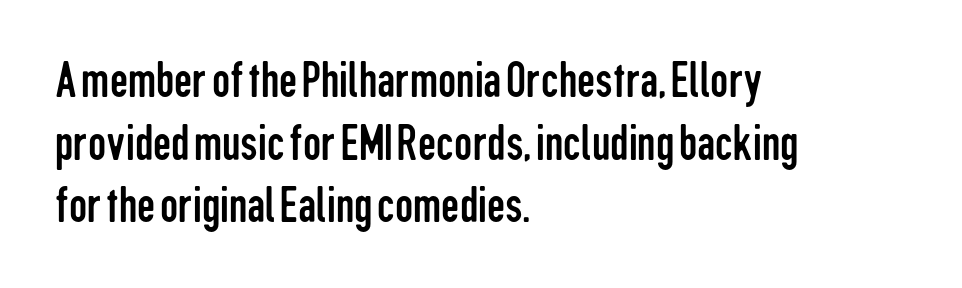
The image shows 51 px regular-weight, condensed sans-serif type, upright; set left-aligned, line spacing 1.23x, normal letter spacing, not underlined; low stroke contrast and a medium x-height.
